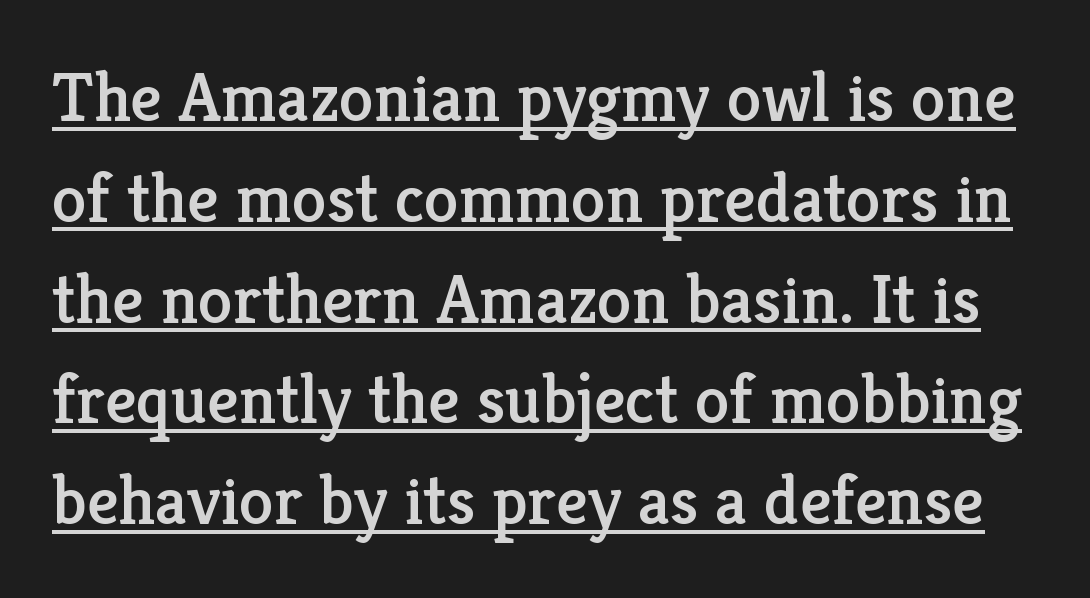
{"serif": "yes", "italic": "no", "width": "normal", "stroke_contrast": "low", "x_height": "medium", "monospaced": "no", "underline": "yes", "line_spacing": "normal", "line_spacing_ratio": 1.44, "letter_spacing": "normal", "letter_spacing_em": 0.0, "glyph_px": 70}
